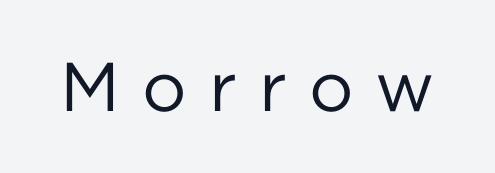
Q: Is the text bold? A: No.
Q: Is the text italic (slanted)? A: No, it is upright.
Q: Is the typeface a serif or a sans-serif typeface? A: Sans-serif.
Q: Is the text underlined? A: No.
Q: Is the spacing between letters normal or unusually wide? A: Unusually wide.
Q: Width (condensed, normal, or wide)? A: Normal.
Q: Stroke contrast? A: Low.
Q: x-height? A: Medium.
Q: Monospaced? A: No.
